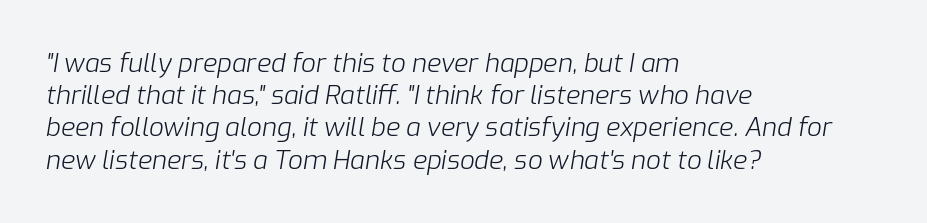
Q: Is the text bold? A: No.
Q: Is the text italic (slanted)? A: Yes, it leans right by about 9 degrees.
Q: Is the text underlined? A: No.
Q: How is the paragraph aligned? A: Left-aligned.
Q: Is the spacing between letters normal or unusually wide? A: Normal.
